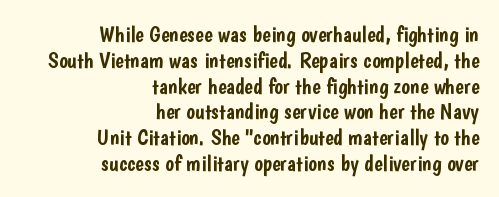
Q: Is the text italic (slanted)? A: No, it is upright.
Q: Is the text underlined? A: No.
Q: How is the paragraph aligned? A: Right-aligned.
Q: Is the spacing between letters normal or unusually wide? A: Normal.
Q: Is the spacing between lines tight, normal or loose? A: Tight.
